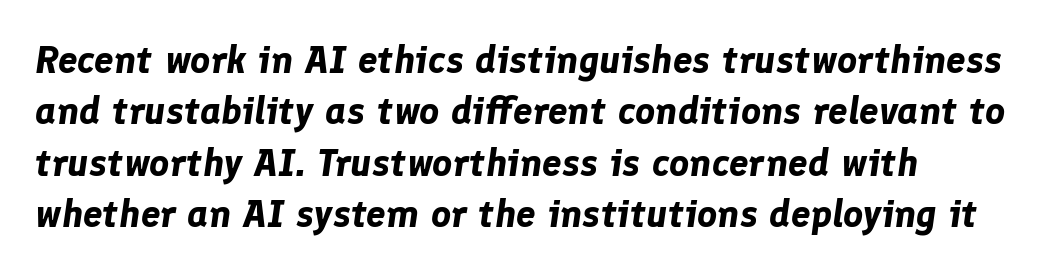
{"italic": "yes", "lean": "right", "slant_degrees": 8, "bold": "yes", "weight": "bold", "width": "normal", "stroke_contrast": "low", "x_height": "medium", "monospaced": "no", "underline": "no", "line_spacing": "normal", "line_spacing_ratio": 1.32, "letter_spacing": "normal", "letter_spacing_em": 0.0, "glyph_px": 39}
